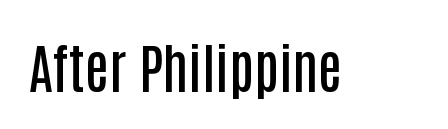
Q: Is the text bold? A: Semi-bold.
Q: Is the text italic (slanted)? A: No, it is upright.
Q: Is the typeface a serif or a sans-serif typeface? A: Sans-serif.
Q: Is the text underlined? A: No.
Q: Is the spacing between letters normal or unusually wide? A: Normal.
Q: Width (condensed, normal, or wide)? A: Condensed.
Q: Stroke contrast? A: Low.
Q: x-height? A: Large.
Q: Monospaced? A: No.
